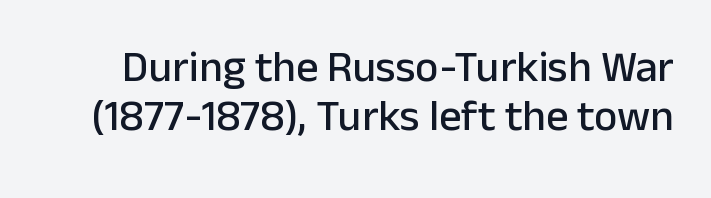
The image shows 44 px sans-serif type, upright; set tight line spacing (1.11x), normal letter spacing, not underlined; low stroke contrast and a medium x-height.
